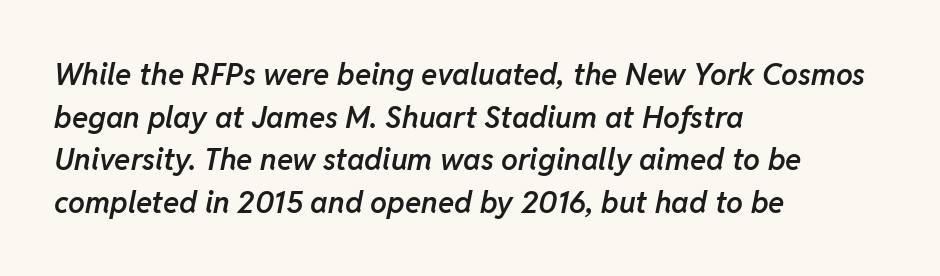
Q: Is the text bold? A: Semi-bold.
Q: Is the text italic (slanted)? A: Yes, it leans right by about 11 degrees.
Q: Is the text underlined? A: No.
Q: How is the paragraph aligned? A: Left-aligned.
Q: Is the spacing between letters normal or unusually wide? A: Normal.
Q: Is the spacing between lines tight, normal or loose? A: Normal.
Q: Width (condensed, normal, or wide)? A: Normal.
Q: Stroke contrast? A: Low.
Q: x-height? A: Medium.
Q: Monospaced? A: No.
